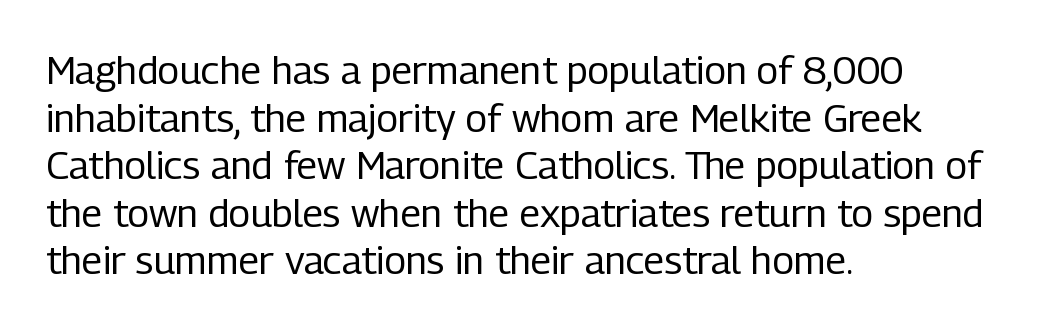
Q: Is the text bold? A: No.
Q: Is the text italic (slanted)? A: No, it is upright.
Q: Is the typeface a serif or a sans-serif typeface? A: Sans-serif.
Q: Is the text underlined? A: No.
Q: How is the paragraph aligned? A: Left-aligned.
Q: Is the spacing between letters normal or unusually wide? A: Normal.
Q: Width (condensed, normal, or wide)? A: Condensed.
Q: Stroke contrast? A: Low.
Q: x-height? A: Medium.
Q: Monospaced? A: No.
